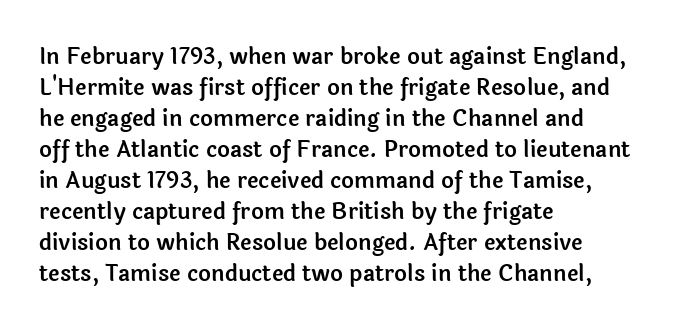
Q: Is the text italic (slanted)? A: No, it is upright.
Q: Is the text underlined? A: No.
Q: How is the paragraph aligned? A: Left-aligned.
Q: Is the spacing between letters normal or unusually wide? A: Normal.
Q: Is the spacing between lines tight, normal or loose? A: Normal.
